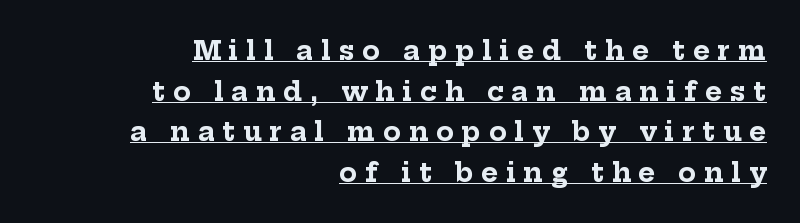
{"italic": "no", "bold": "yes", "underline": "yes", "align": "right", "line_spacing": "normal", "line_spacing_ratio": 1.56, "letter_spacing": "wide", "letter_spacing_em": 0.3, "glyph_px": 26}
